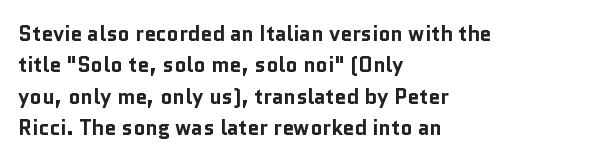
The image shows 21 px bold type, upright; set left-aligned, normal line spacing (1.49x), normal letter spacing, not underlined.
